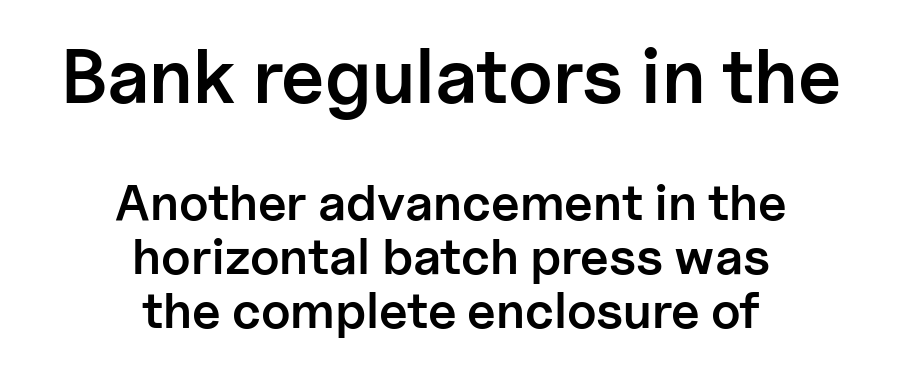
Q: Is the text bold? A: Semi-bold.
Q: Is the text italic (slanted)? A: No, it is upright.
Q: Is the typeface a serif or a sans-serif typeface? A: Sans-serif.
Q: Is the text underlined? A: No.
Q: How is the paragraph aligned? A: Centered.
Q: Is the spacing between letters normal or unusually wide? A: Normal.
Q: Is the spacing between lines tight, normal or loose? A: Tight.
Q: Which block of text is set in a larger size, the first (top) or the second (bottom)? A: The first (top) one.
Q: Width (condensed, normal, or wide)? A: Normal.
Q: Stroke contrast? A: Low.
Q: x-height? A: Medium.
Q: Monospaced? A: No.
